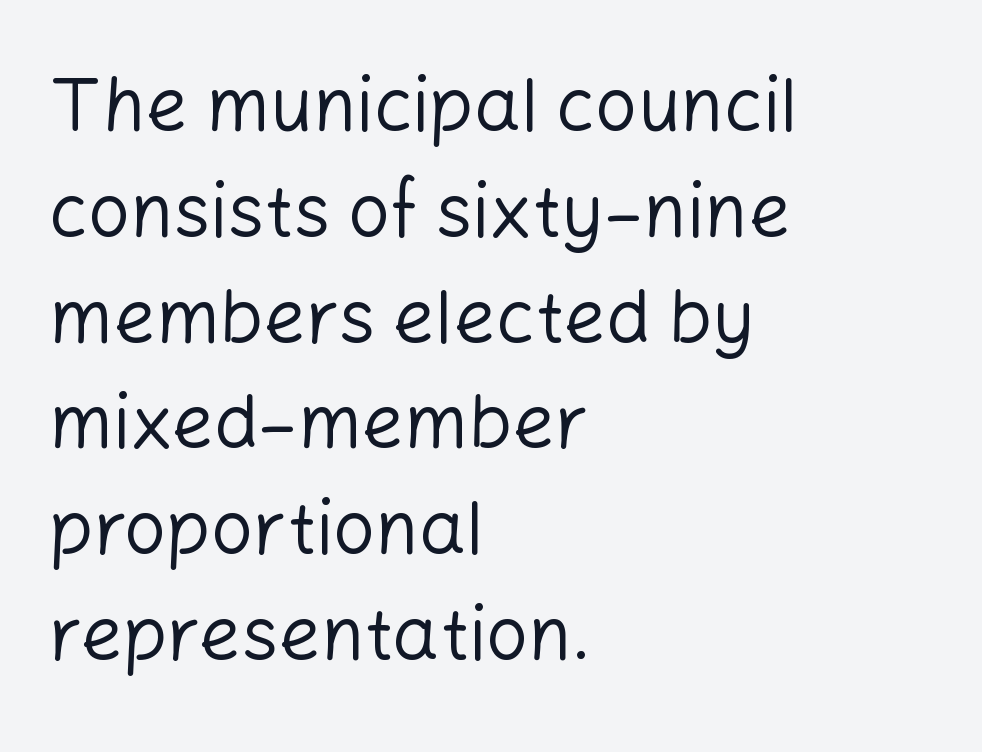
Q: Is the text bold? A: No.
Q: Is the text italic (slanted)? A: No, it is upright.
Q: Is the typeface a serif or a sans-serif typeface? A: Sans-serif.
Q: Is the text underlined? A: No.
Q: How is the paragraph aligned? A: Left-aligned.
Q: Is the spacing between letters normal or unusually wide? A: Normal.
Q: Is the spacing between lines tight, normal or loose? A: Normal.
Q: Width (condensed, normal, or wide)? A: Normal.
Q: Stroke contrast? A: Low.
Q: x-height? A: Medium.
Q: Monospaced? A: No.
